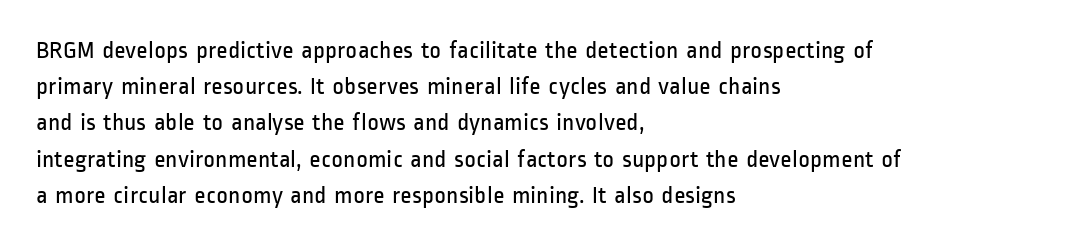
{"italic": "no", "bold": "no", "underline": "no", "align": "left", "line_spacing": "normal", "line_spacing_ratio": 1.45, "letter_spacing": "normal", "letter_spacing_em": 0.0, "glyph_px": 25}
